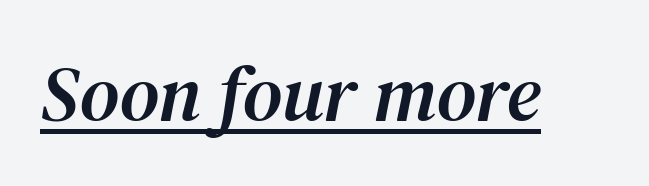
Varying glyph widths throughout — classic text-font behaviour. Words appear dense and cohesive because spacing is normal. Are there feet on the stems? There are — it's a serif. The words here are underlined. The text carries the slant typical of an italic or oblique font.
